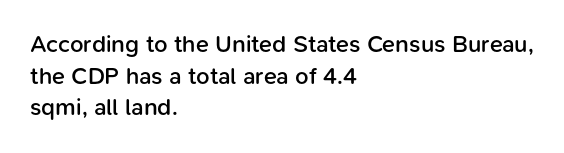
{"italic": "no", "bold": "semi", "underline": "no", "align": "left", "line_spacing": "normal", "line_spacing_ratio": 1.32, "letter_spacing": "normal", "letter_spacing_em": 0.0, "glyph_px": 24}
